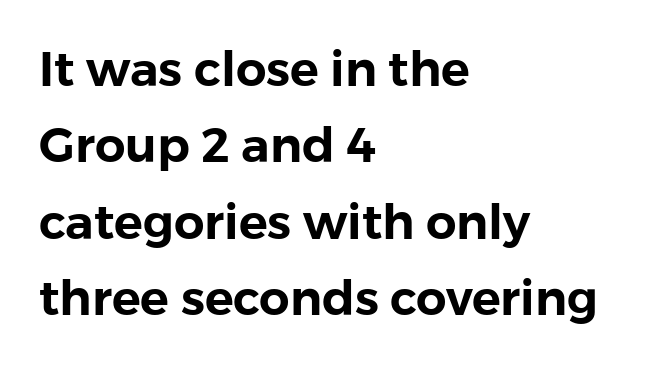
Each letter keeps its own natural width here, so spacing adapts to shape. Visually the block forms a straight wall on the left and a jagged coastline on the right. Examine the stroke ends and you'll find no serifs. Notice how the stems are strictly vertical — no italics here.
